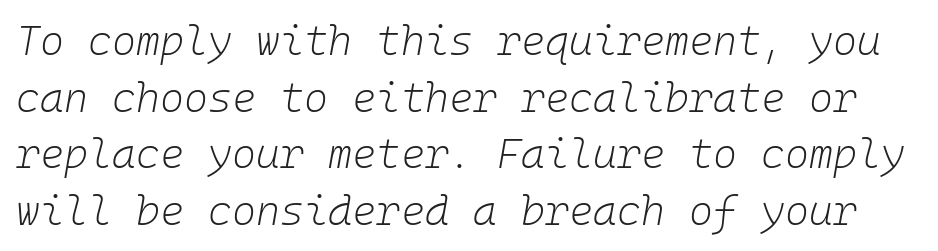
Q: Is the text bold? A: No.
Q: Is the text italic (slanted)? A: Yes, it leans right by about 10 degrees.
Q: Is the text underlined? A: No.
Q: Is the spacing between letters normal or unusually wide? A: Normal.
Q: Is the spacing between lines tight, normal or loose? A: Normal.
Q: Width (condensed, normal, or wide)? A: Normal.
Q: Stroke contrast? A: Low.
Q: x-height? A: Medium.
Q: Monospaced? A: Yes.
